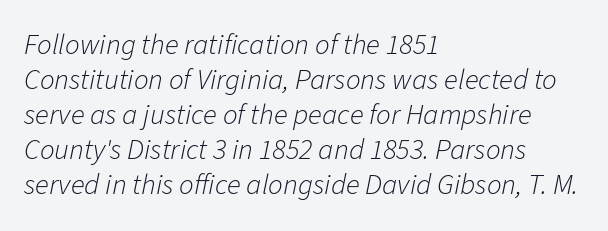
{"italic": "yes", "lean": "right", "slant_degrees": 11, "bold": "no", "weight": "light", "width": "normal", "stroke_contrast": "low", "x_height": "medium", "monospaced": "no", "underline": "no", "align": "left", "line_spacing_ratio": 1.21, "letter_spacing": "normal", "letter_spacing_em": 0.0, "glyph_px": 29}
